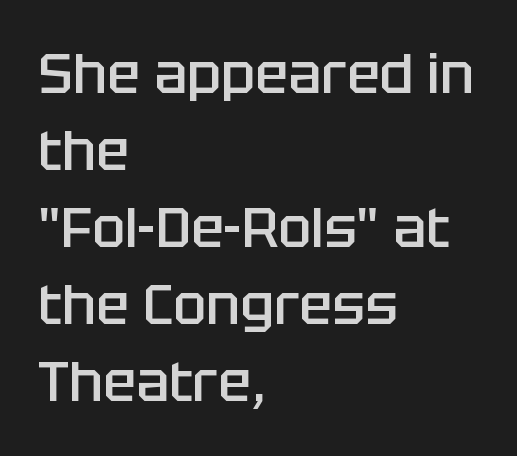
Q: Is the text bold? A: Semi-bold.
Q: Is the text italic (slanted)? A: No, it is upright.
Q: Is the typeface a serif or a sans-serif typeface? A: Sans-serif.
Q: Is the text underlined? A: No.
Q: How is the paragraph aligned? A: Left-aligned.
Q: Is the spacing between letters normal or unusually wide? A: Normal.
Q: Is the spacing between lines tight, normal or loose? A: Normal.
Q: Width (condensed, normal, or wide)? A: Normal.
Q: Stroke contrast? A: Low.
Q: x-height? A: Large.
Q: Monospaced? A: No.
